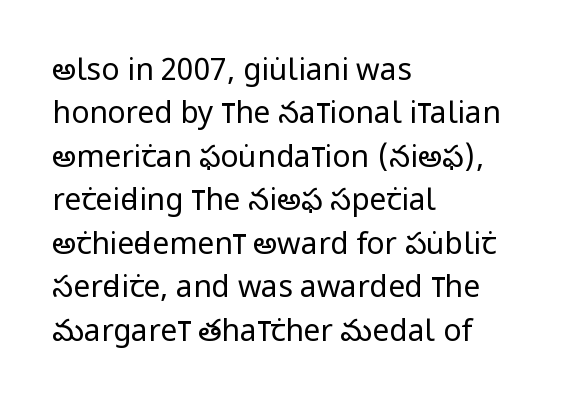
The image shows 30 px regular-weight, condensed sans-serif type, upright; set left-aligned, normal line spacing (1.45x), normal letter spacing, not underlined; low stroke contrast and a large x-height.
